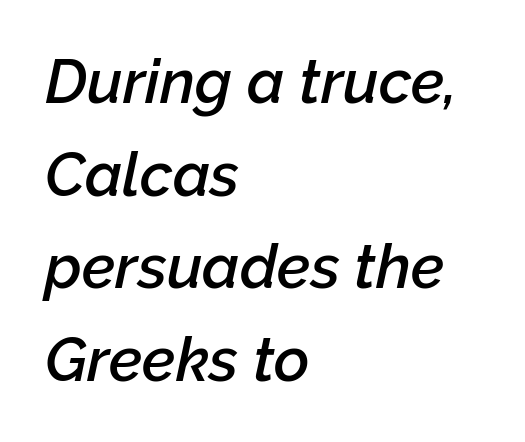
{"italic": "yes", "lean": "right", "slant_degrees": 12, "bold": "semi", "weight": "semibold", "width": "normal", "stroke_contrast": "low", "x_height": "medium", "monospaced": "no", "underline": "no", "align": "left", "line_spacing": "normal", "line_spacing_ratio": 1.52, "letter_spacing": "normal", "letter_spacing_em": 0.0, "glyph_px": 61}
